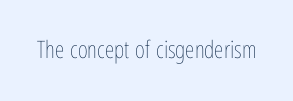
{"italic": "no", "bold": "no", "underline": "no", "letter_spacing": "normal", "letter_spacing_em": 0.0, "glyph_px": 24}
